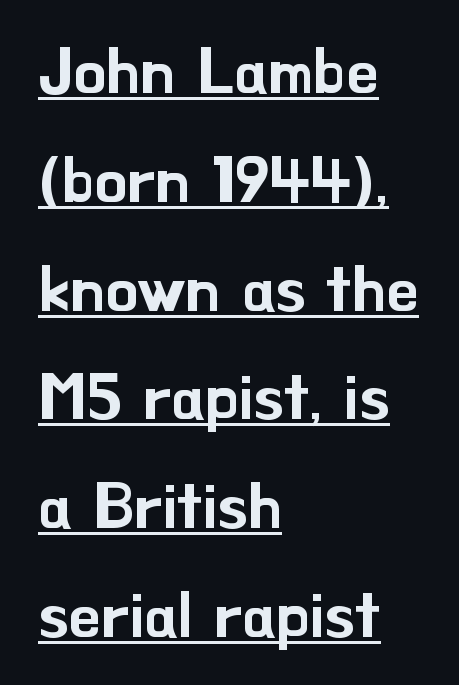
Varying glyph widths throughout — classic text-font behaviour. Grotesque or geometric, the face here clearly has no serifs. The rendered words wear a rule along their underside. Quick note: interline space is typical.
